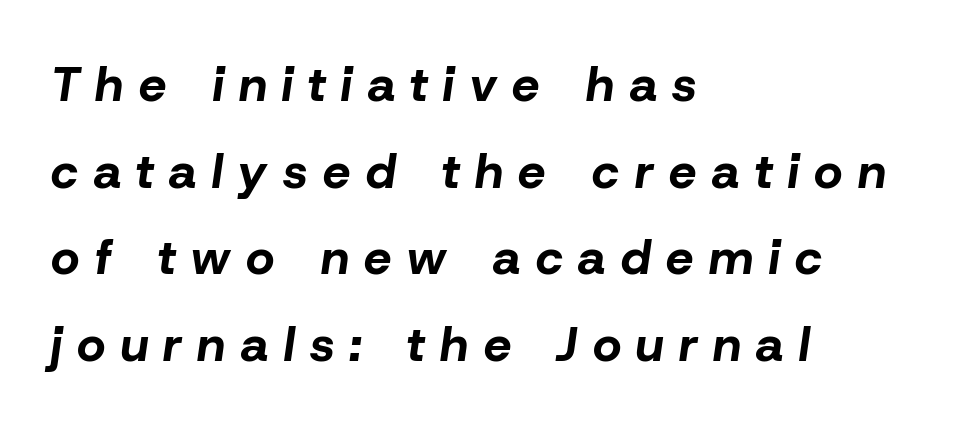
The image shows 49 px bold type, italic (leaning right); set left-aligned, line spacing 1.77x, unusually wide letter spacing (+0.32 em), not underlined; low stroke contrast and a medium x-height.
